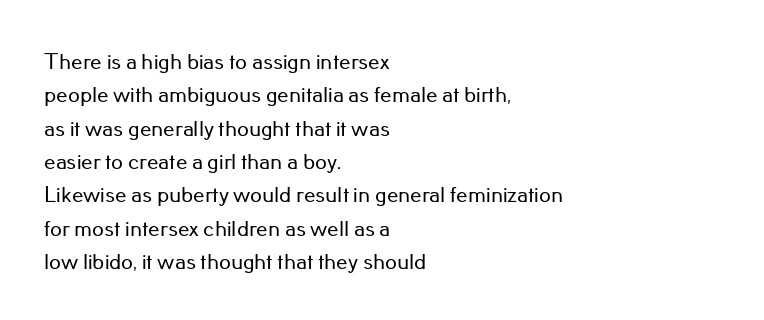
The rendering uses a moderate line-height, typical for paragraphs. These lines were composed using upright roman letters. The gaps between neighbouring characters are ordinary and unremarkable. Has an underline been added? It has not. Line starts are locked; line ends wander.
